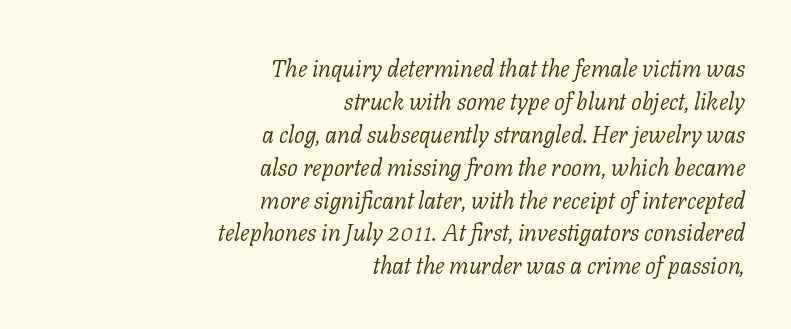
Compared with typical paragraphs, the rows here are spaced about the same. Lines of text with bare space underneath. You can tell it's italic because the verticals aren't actually vertical. Stems here are at most as thick as an everyday book face. These lines stack with their right ends in a neat column. In terms of letterspacing, this is plain default setting.
